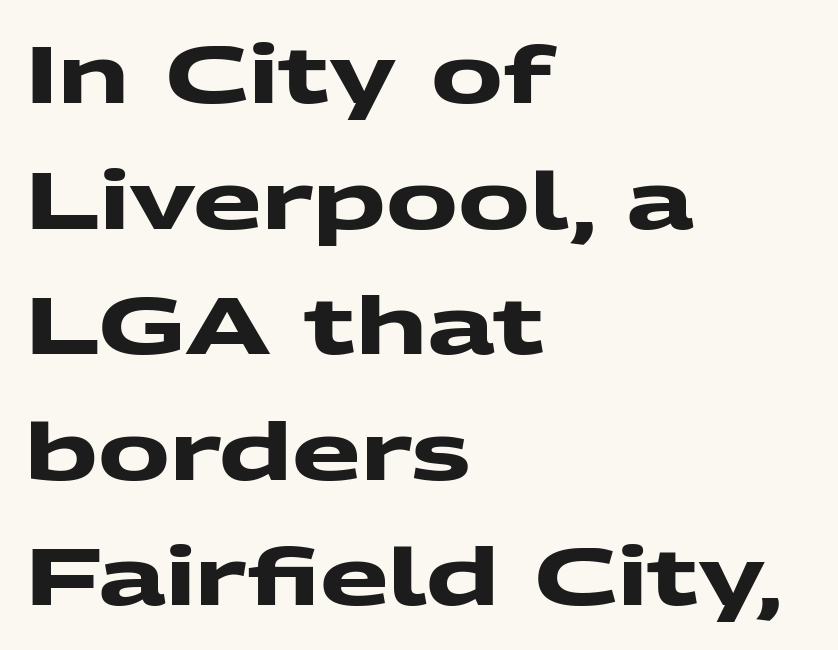
{"serif": "no", "bold": "yes", "weight": "heavy", "width": "wide", "stroke_contrast": "medium", "x_height": "medium", "monospaced": "no", "underline": "no", "align": "left", "line_spacing": "normal", "line_spacing_ratio": 1.57, "letter_spacing": "normal", "letter_spacing_em": 0.0, "glyph_px": 80}
